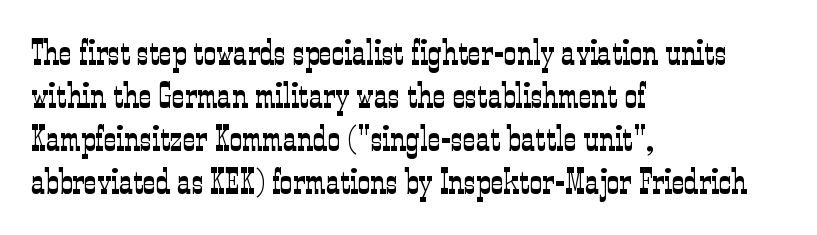
I'd call this a serif setting — the letters wear small feet. Decoration check: the copy has no underline. The face used here is proportionally spaced, like ordinary book or web type. All the whitespace from short lines collects on the right. Quick note: not italic, upright. The passage shown has conventional tracking throughout.
